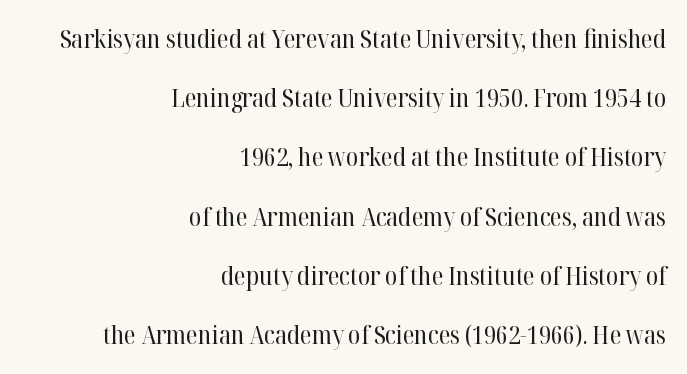
Q: Is the text bold? A: No.
Q: Is the text italic (slanted)? A: No, it is upright.
Q: Is the text underlined? A: No.
Q: How is the paragraph aligned? A: Right-aligned.
Q: Is the spacing between letters normal or unusually wide? A: Normal.
Q: Is the spacing between lines tight, normal or loose? A: Loose.
